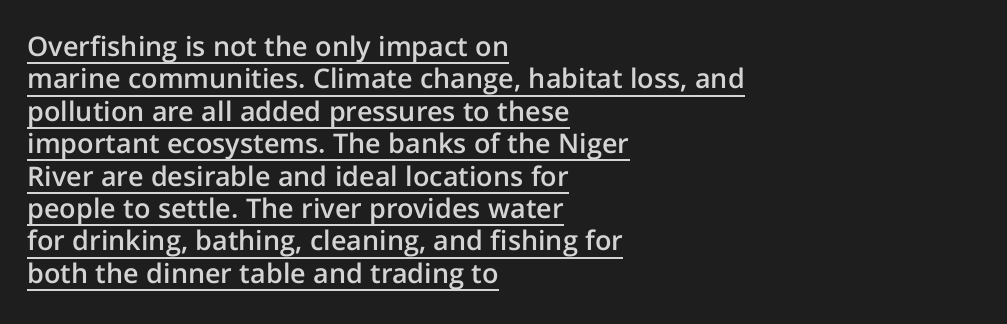
{"italic": "no", "bold": "semi", "underline": "yes", "align": "left", "line_spacing_ratio": 1.2, "letter_spacing": "normal", "letter_spacing_em": 0.0, "glyph_px": 27}
